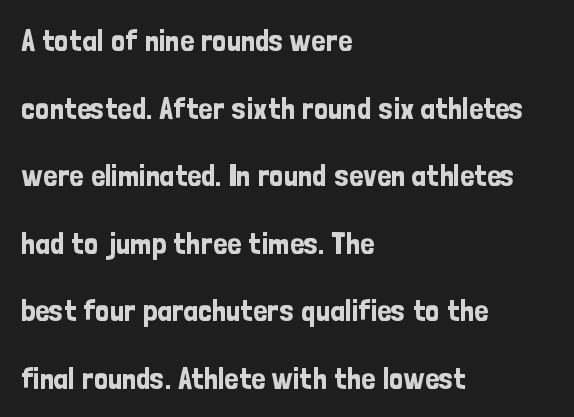
Q: Is the text italic (slanted)? A: No, it is upright.
Q: Is the typeface a serif or a sans-serif typeface? A: Sans-serif.
Q: Is the text underlined? A: No.
Q: How is the paragraph aligned? A: Left-aligned.
Q: Is the spacing between letters normal or unusually wide? A: Normal.
Q: Is the spacing between lines tight, normal or loose? A: Loose.
Q: Width (condensed, normal, or wide)? A: Condensed.
Q: Stroke contrast? A: Low.
Q: x-height? A: Medium.
Q: Monospaced? A: No.
